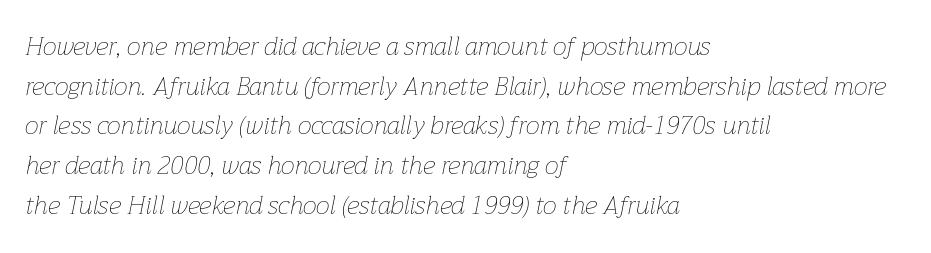
{"italic": "yes", "lean": "right", "slant_degrees": 12, "bold": "no", "underline": "no", "align": "left", "line_spacing": "normal", "line_spacing_ratio": 1.59, "letter_spacing": "normal", "letter_spacing_em": 0.0, "glyph_px": 25}
